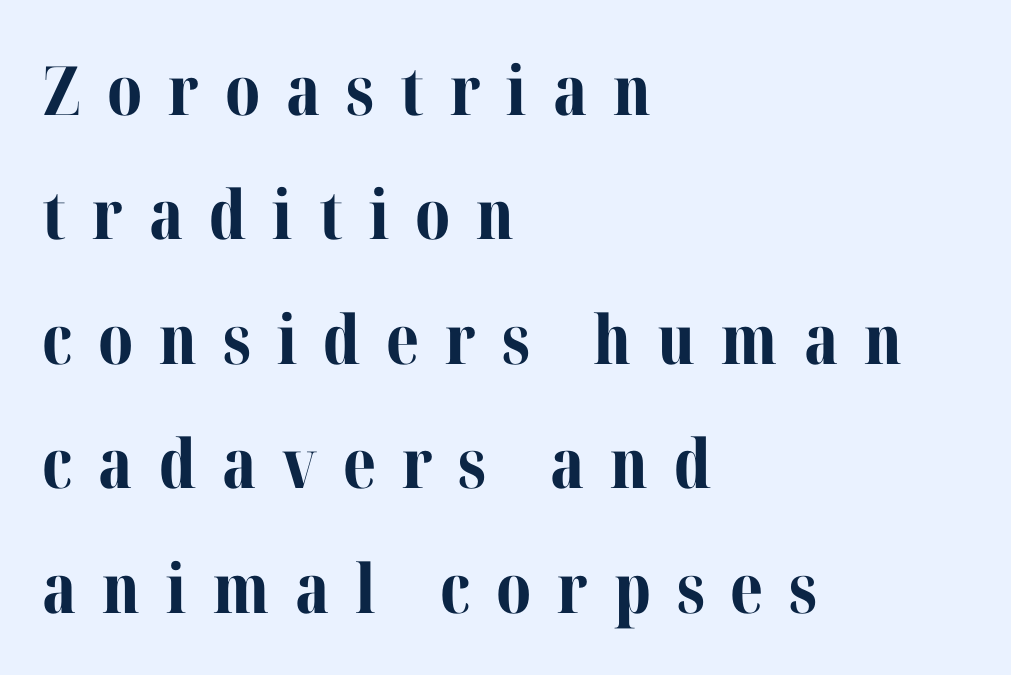
{"serif": "yes", "italic": "no", "bold": "yes", "weight": "bold", "width": "normal", "stroke_contrast": "medium", "x_height": "medium", "monospaced": "no", "underline": "no", "align": "left", "line_spacing_ratio": 1.83, "letter_spacing": "wide", "letter_spacing_em": 0.38, "glyph_px": 68}
